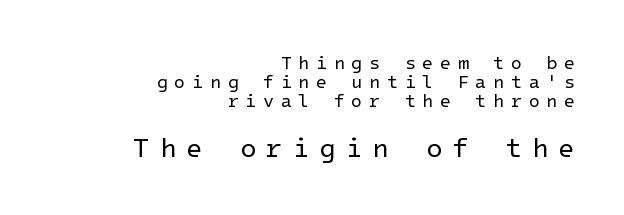
Q: Is the text bold? A: No.
Q: Is the text italic (slanted)? A: No, it is upright.
Q: Is the text underlined? A: No.
Q: How is the paragraph aligned? A: Right-aligned.
Q: Is the spacing between letters normal or unusually wide? A: Unusually wide.
Q: Is the spacing between lines tight, normal or loose? A: Tight.
Q: Which block of text is set in a larger size, the first (top) or the second (bottom)? A: The second (bottom) one.
